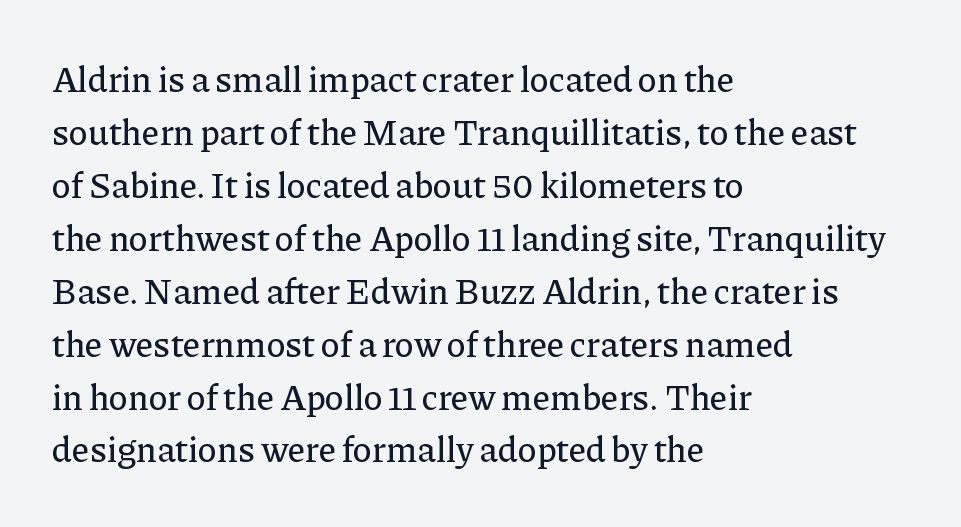
The image shows 36 px serif type, upright; set left-aligned, normal line spacing (1.47x), normal letter spacing, not underlined; low stroke contrast and a medium x-height.
